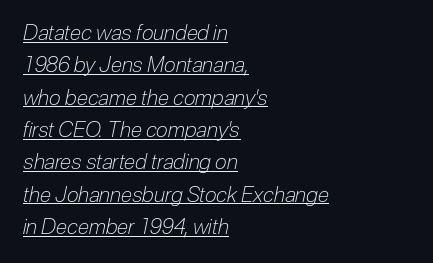
Q: Is the text bold? A: No.
Q: Is the text italic (slanted)? A: Yes, it leans right by about 12 degrees.
Q: Is the text underlined? A: Yes.
Q: How is the paragraph aligned? A: Left-aligned.
Q: Is the spacing between letters normal or unusually wide? A: Normal.
Q: Is the spacing between lines tight, normal or loose? A: Normal.
